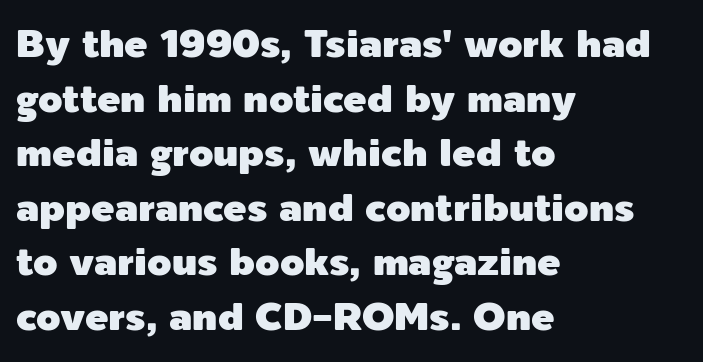
Each new line begins a customary step beneath the previous one. Visually the block forms a straight wall on the left and a jagged coastline on the right. No feet cap the strokes, marking this as sans-serif type. Unlike italic type, these characters show no tilt at all. This sample uses plain, unmodified letter spacing.
